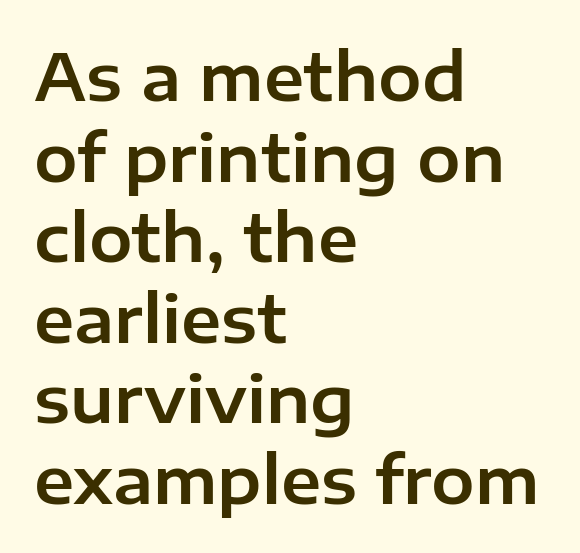
Q: Is the text italic (slanted)? A: No, it is upright.
Q: Is the typeface a serif or a sans-serif typeface? A: Sans-serif.
Q: Is the text underlined? A: No.
Q: How is the paragraph aligned? A: Left-aligned.
Q: Is the spacing between letters normal or unusually wide? A: Normal.
Q: Width (condensed, normal, or wide)? A: Normal.
Q: Stroke contrast? A: Low.
Q: x-height? A: Medium.
Q: Monospaced? A: No.
